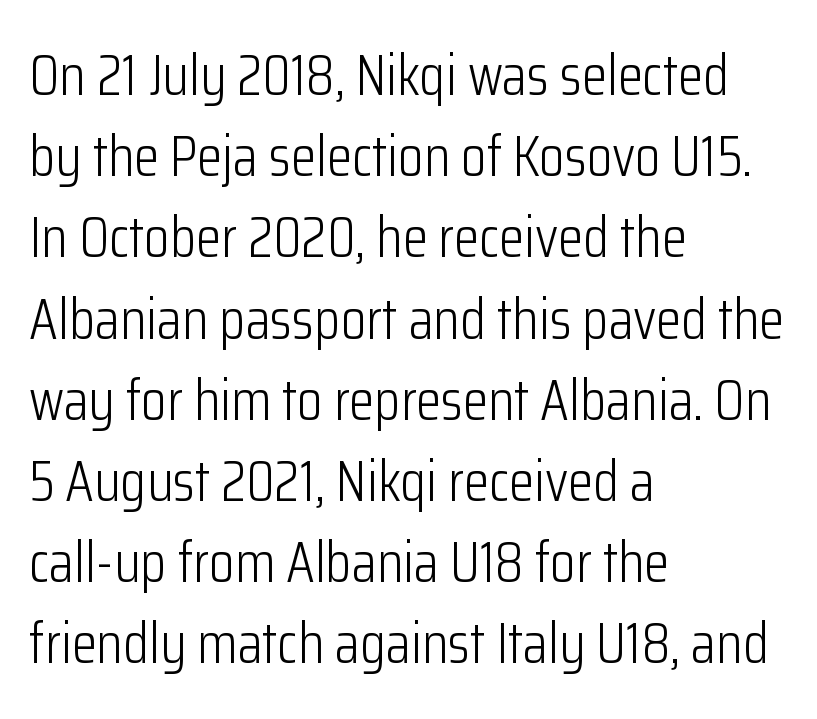
Unmarked baselines from the first word to the last. The tracking reads as untouched default to a designer's eye. Each new line begins a customary step beneath the previous one. Serifs: no, the terminals of the letterforms are clean. The paragraph shown leans on its left margin. Characters remain perfectly vertical along every line.
